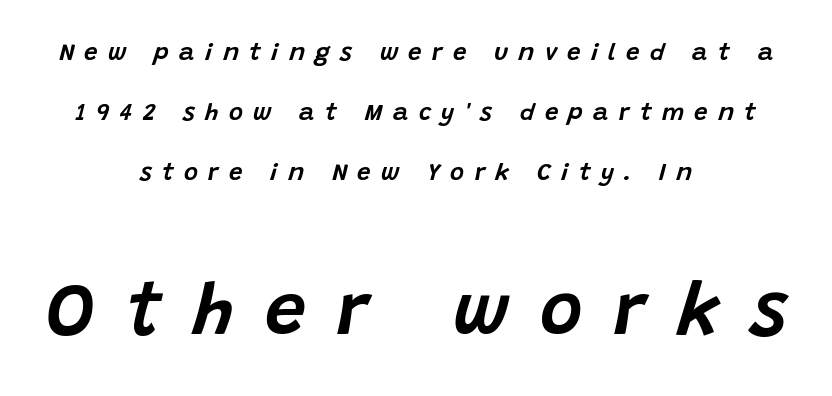
The image shows 73 px text type, italic (leaning right); set centered, loose line spacing (2.49x), unusually wide letter spacing (+0.43 em), not underlined; the second (bottom) block is 3.04x larger; low stroke contrast and a large x-height.
